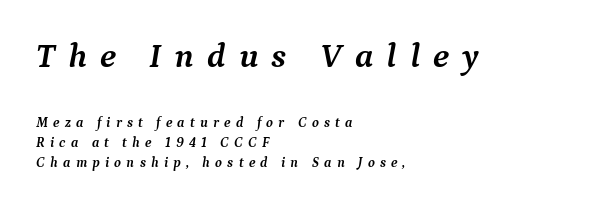
Q: Is the text bold? A: Yes.
Q: Is the text italic (slanted)? A: Yes, it leans right by about 9 degrees.
Q: Is the typeface a serif or a sans-serif typeface? A: Serif.
Q: Is the text underlined? A: No.
Q: How is the paragraph aligned? A: Left-aligned.
Q: Is the spacing between letters normal or unusually wide? A: Unusually wide.
Q: Is the spacing between lines tight, normal or loose? A: Normal.
Q: Which block of text is set in a larger size, the first (top) or the second (bottom)? A: The first (top) one.
Q: Width (condensed, normal, or wide)? A: Normal.
Q: Stroke contrast? A: Medium.
Q: x-height? A: Medium.
Q: Monospaced? A: No.
